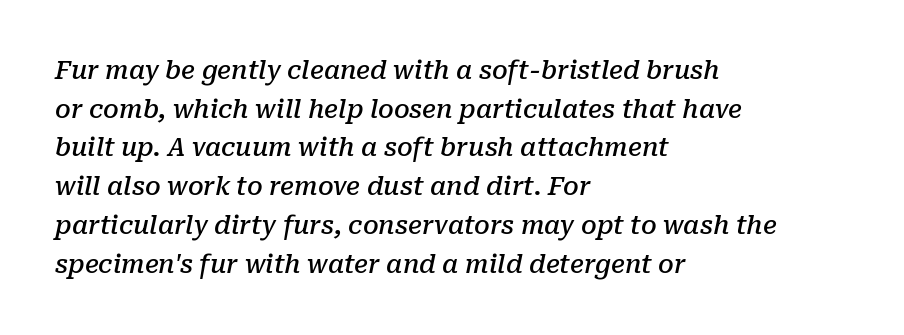
Each line starts at the same left margin while the right side varies. Does the weight exceed regular? Yes, but only to semibold. Yep, that's italic — everything's leaning. Glance below the letters and you will spot only blank space. Whoever set this chose a conventional vertical rhythm. Letter spacing: default.
